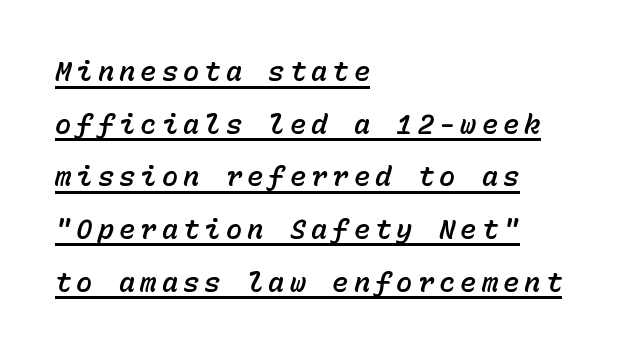
{"italic": "yes", "lean": "right", "slant_degrees": 15, "underline": "yes", "align": "left", "line_spacing": "loose", "line_spacing_ratio": 1.95, "glyph_px": 27}
